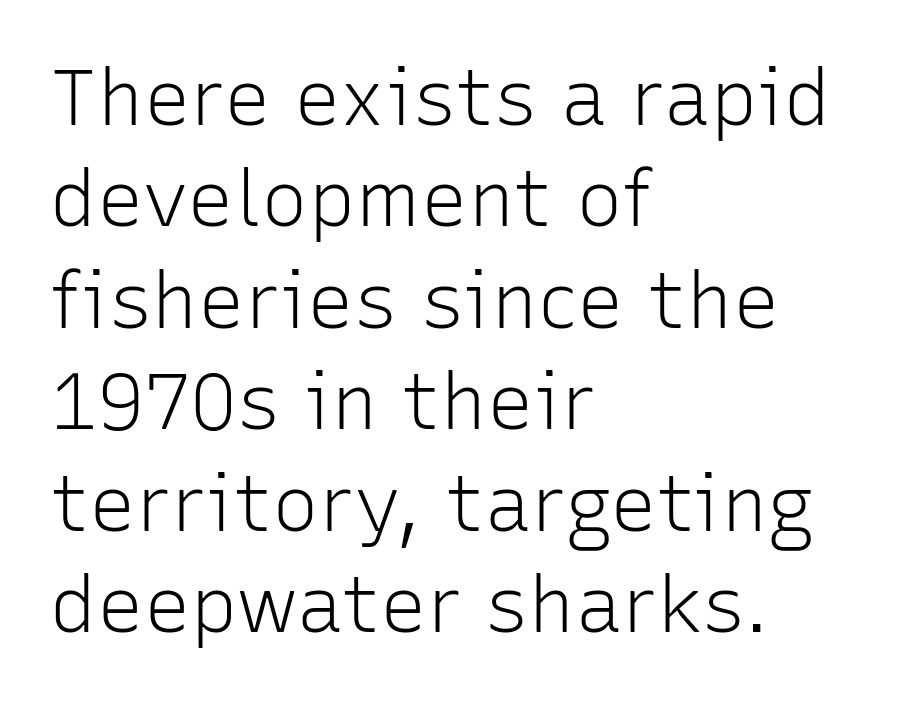
Q: Is the text bold? A: No.
Q: Is the text italic (slanted)? A: No, it is upright.
Q: Is the typeface a serif or a sans-serif typeface? A: Sans-serif.
Q: Is the text underlined? A: No.
Q: How is the paragraph aligned? A: Left-aligned.
Q: Is the spacing between letters normal or unusually wide? A: Normal.
Q: Is the spacing between lines tight, normal or loose? A: Normal.
Q: Width (condensed, normal, or wide)? A: Normal.
Q: Stroke contrast? A: Low.
Q: x-height? A: Medium.
Q: Monospaced? A: No.
